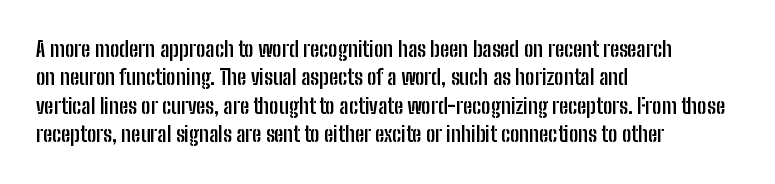
The image shows 21 px bold type, upright; set left-aligned, normal line spacing (1.35x), normal letter spacing, not underlined.
